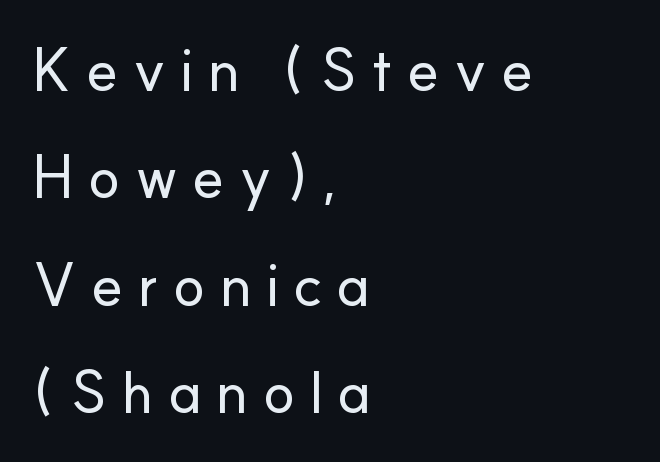
Examine the stroke ends and you'll find no serifs. A clean baseline with only descenders dipping below it. Tracking value appears strongly positive — letters spread wide. Each letter keeps its own natural width here, so spacing adapts to shape. Vertical strokes here are truly vertical.
